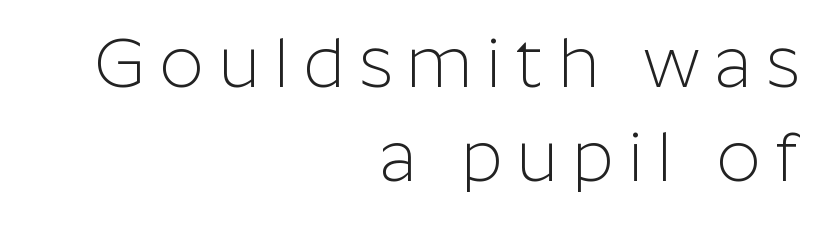
{"serif": "no", "italic": "no", "bold": "no", "weight": "light", "width": "normal", "stroke_contrast": "low", "x_height": "medium", "monospaced": "no", "underline": "no", "align": "right", "line_spacing": "normal", "line_spacing_ratio": 1.36, "letter_spacing": "wide", "letter_spacing_em": 0.21, "glyph_px": 69}
